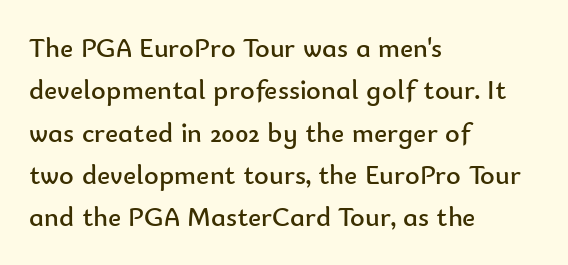
Q: Is the text bold? A: No.
Q: Is the text italic (slanted)? A: No, it is upright.
Q: Is the typeface a serif or a sans-serif typeface? A: Sans-serif.
Q: Is the text underlined? A: No.
Q: How is the paragraph aligned? A: Left-aligned.
Q: Is the spacing between letters normal or unusually wide? A: Normal.
Q: Is the spacing between lines tight, normal or loose? A: Normal.
Q: Width (condensed, normal, or wide)? A: Normal.
Q: Stroke contrast? A: Low.
Q: x-height? A: Small.
Q: Monospaced? A: No.
